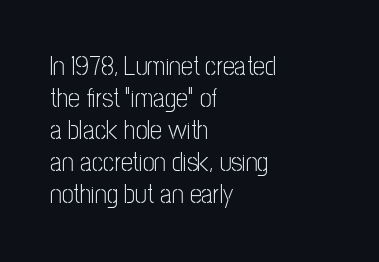
{"italic": "no", "bold": "no", "underline": "no", "align": "left", "line_spacing_ratio": 1.23, "letter_spacing": "normal", "letter_spacing_em": 0.0, "glyph_px": 26}
